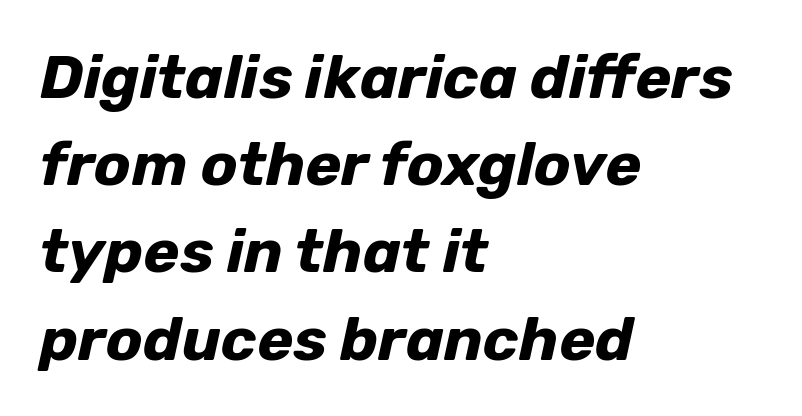
{"italic": "yes", "lean": "right", "slant_degrees": 12, "bold": "yes", "weight": "bold", "width": "normal", "stroke_contrast": "low", "x_height": "medium", "monospaced": "no", "underline": "no", "align": "left", "line_spacing": "normal", "line_spacing_ratio": 1.43, "letter_spacing": "normal", "letter_spacing_em": 0.0, "glyph_px": 61}
